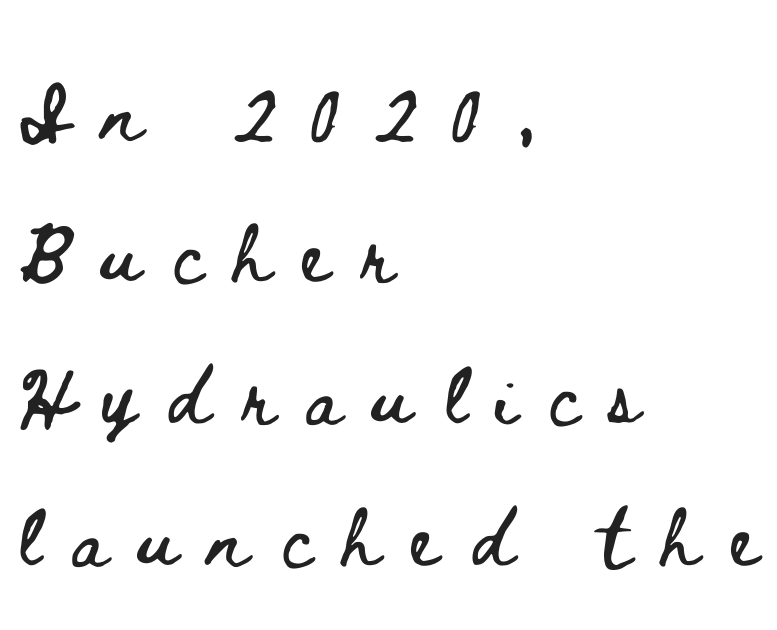
The image shows 74 px wide type; set left-aligned, loose line spacing (1.92x), unusually wide letter spacing (+0.42 em), not underlined; low stroke contrast and a small x-height.
